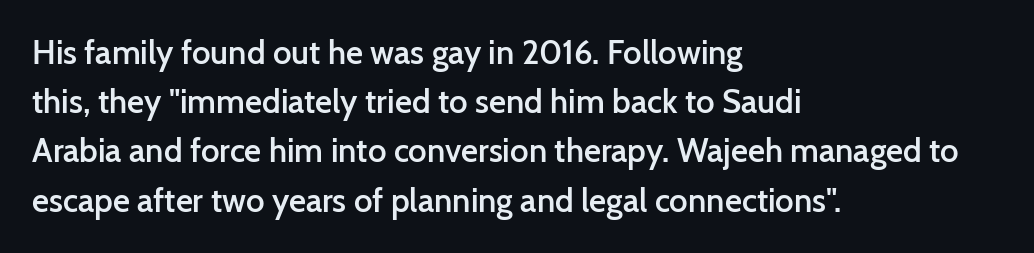
Anything drawn beneath the words? Only blank space. A typesetter would call this proportional, since set widths differ per character. If you measured baseline to baseline, you'd find a middling distance. The font family rendered here belongs to the sans-serif group.
